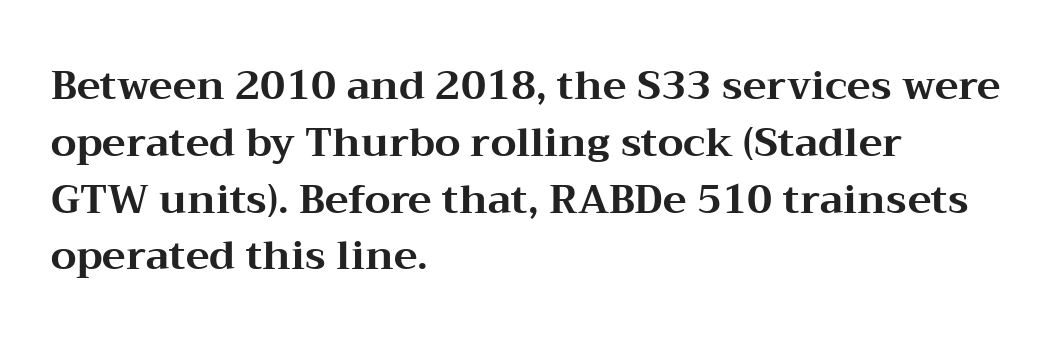
{"serif": "yes", "italic": "no", "bold": "yes", "weight": "bold", "width": "wide", "stroke_contrast": "medium", "x_height": "medium", "monospaced": "no", "underline": "no", "align": "left", "line_spacing": "normal", "line_spacing_ratio": 1.42, "letter_spacing": "normal", "letter_spacing_em": 0.0, "glyph_px": 40}
